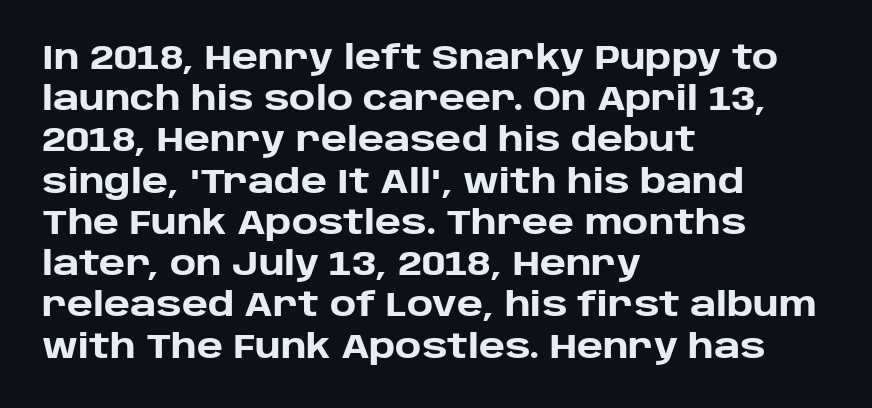
The image shows 33 px heavy sans-serif type, upright; set left-aligned, normal line spacing (1.25x), normal letter spacing, not underlined; low stroke contrast and a large x-height.
